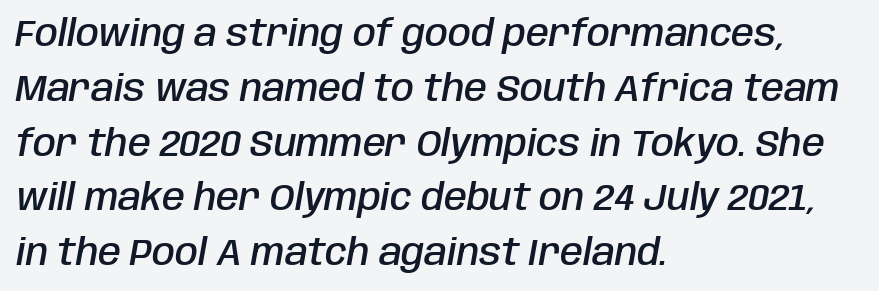
Q: Is the text bold? A: Semi-bold.
Q: Is the text italic (slanted)? A: Yes, it leans right by about 10 degrees.
Q: Is the text underlined? A: No.
Q: How is the paragraph aligned? A: Left-aligned.
Q: Is the spacing between letters normal or unusually wide? A: Normal.
Q: Is the spacing between lines tight, normal or loose? A: Normal.
Q: Width (condensed, normal, or wide)? A: Condensed.
Q: Stroke contrast? A: Low.
Q: x-height? A: Large.
Q: Monospaced? A: No.
